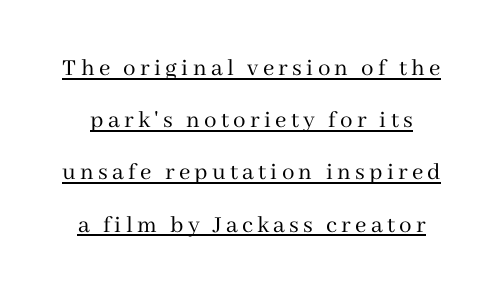
The font is comparable to plain body text, perhaps lighter. Notice how the stems are strictly vertical — no italics here. Widely set lines give the paragraph a tall, airy silhouette. The glyphs are accompanied by a horizontal stroke just below them.
